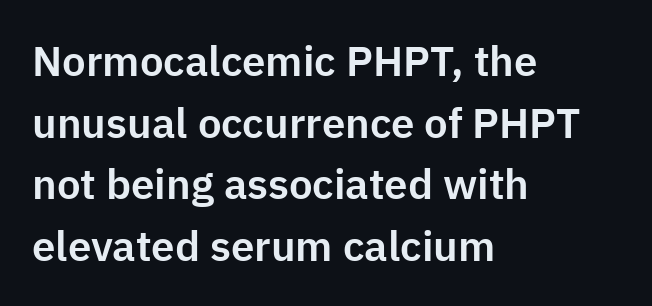
Q: Is the text italic (slanted)? A: No, it is upright.
Q: Is the typeface a serif or a sans-serif typeface? A: Sans-serif.
Q: Is the text underlined? A: No.
Q: How is the paragraph aligned? A: Left-aligned.
Q: Is the spacing between letters normal or unusually wide? A: Normal.
Q: Is the spacing between lines tight, normal or loose? A: Normal.
Q: Width (condensed, normal, or wide)? A: Normal.
Q: Stroke contrast? A: Low.
Q: x-height? A: Medium.
Q: Monospaced? A: No.
